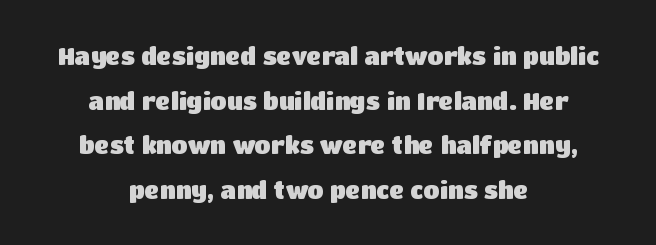
Compared with typical paragraphs, the rows here are farther apart. Emphasis by weight is at full strength: bold. The paragraph has two soft edges and a firm central axis. Letters rest on an invisible, unmarked baseline. The passage shown has conventional tracking throughout. Posture: straight, roman, zero tilt.
